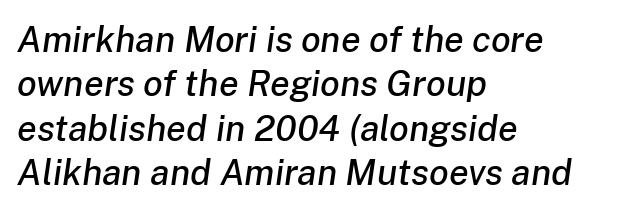
Q: Is the text italic (slanted)? A: Yes, it leans right by about 8 degrees.
Q: Is the text underlined? A: No.
Q: How is the paragraph aligned? A: Left-aligned.
Q: Is the spacing between letters normal or unusually wide? A: Normal.
Q: Width (condensed, normal, or wide)? A: Normal.
Q: Stroke contrast? A: Low.
Q: x-height? A: Medium.
Q: Monospaced? A: No.
